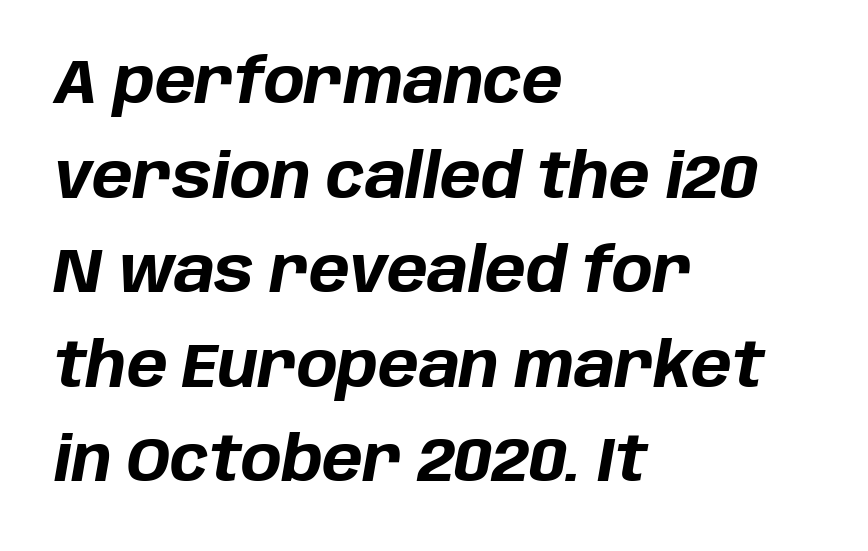
The rendering uses a bold face; every stroke is thick and dark. Does the copy run flush right? No — it runs flush left. Italic? Definitely — the glyphs are oblique. Regular leading. Underlining? Definitely not there.
